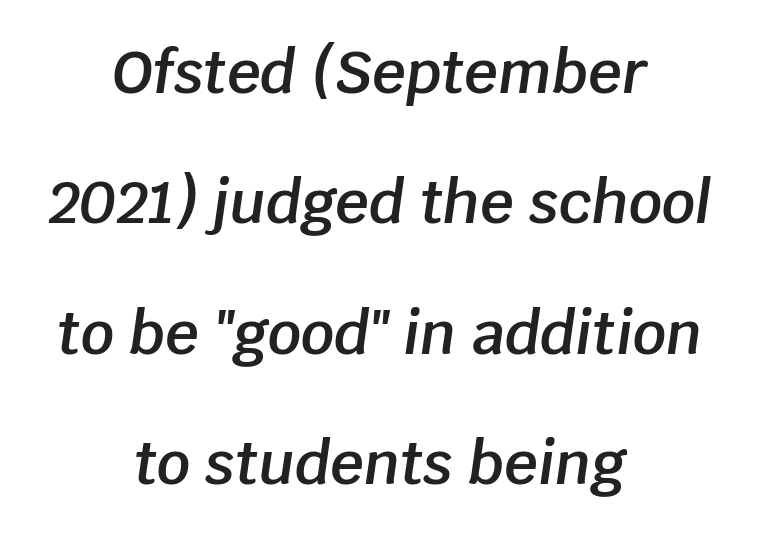
The image shows 59 px semibold type, italic (leaning right); set centered, loose line spacing (2.21x), normal letter spacing, not underlined; low stroke contrast and a large x-height.
